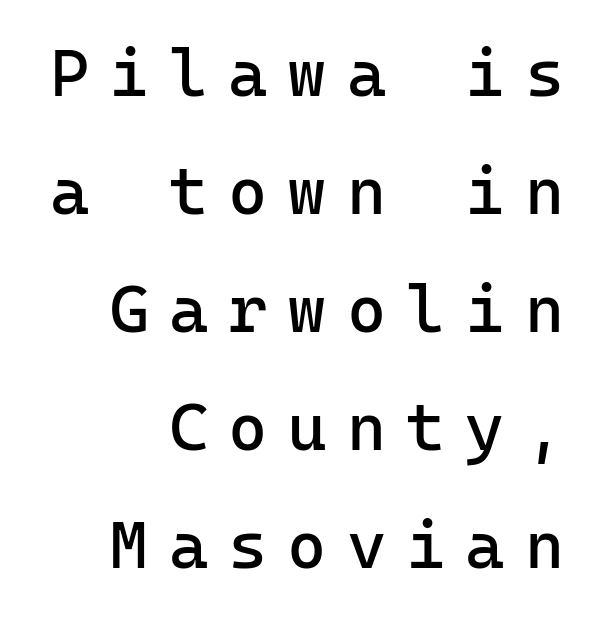
The image shows 67 px regular-weight sans-serif type, upright, monospaced; set right-aligned, line spacing 1.76x, unusually wide letter spacing (+0.3 em), not underlined; low stroke contrast and a medium x-height.
